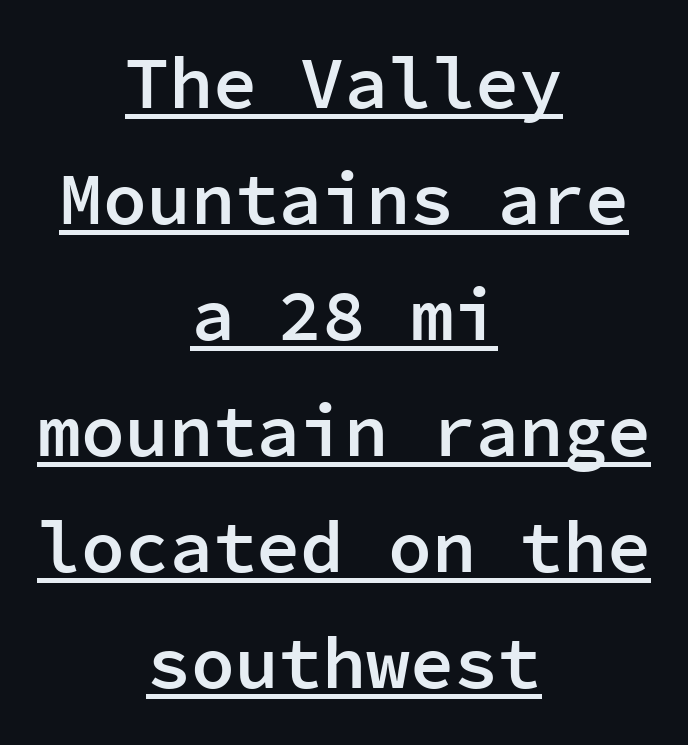
Q: Is the text bold? A: Semi-bold.
Q: Is the text italic (slanted)? A: No, it is upright.
Q: Is the typeface a serif or a sans-serif typeface? A: Sans-serif.
Q: Is the text underlined? A: Yes.
Q: How is the paragraph aligned? A: Centered.
Q: Is the spacing between letters normal or unusually wide? A: Normal.
Q: Is the spacing between lines tight, normal or loose? A: Normal.
Q: Width (condensed, normal, or wide)? A: Normal.
Q: Stroke contrast? A: Low.
Q: x-height? A: Medium.
Q: Monospaced? A: Yes.
